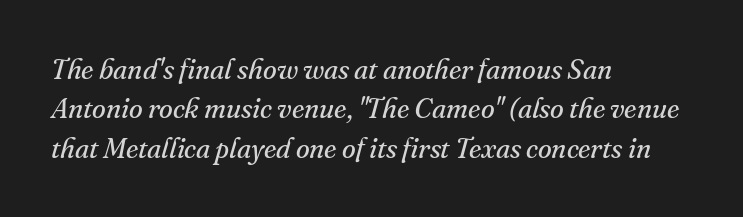
Q: Is the text bold? A: No.
Q: Is the text italic (slanted)? A: Yes, it leans right by about 16 degrees.
Q: Is the typeface a serif or a sans-serif typeface? A: Serif.
Q: Is the text underlined? A: No.
Q: How is the paragraph aligned? A: Left-aligned.
Q: Is the spacing between letters normal or unusually wide? A: Normal.
Q: Is the spacing between lines tight, normal or loose? A: Normal.
Q: Width (condensed, normal, or wide)? A: Normal.
Q: Stroke contrast? A: Medium.
Q: x-height? A: Small.
Q: Monospaced? A: No.
